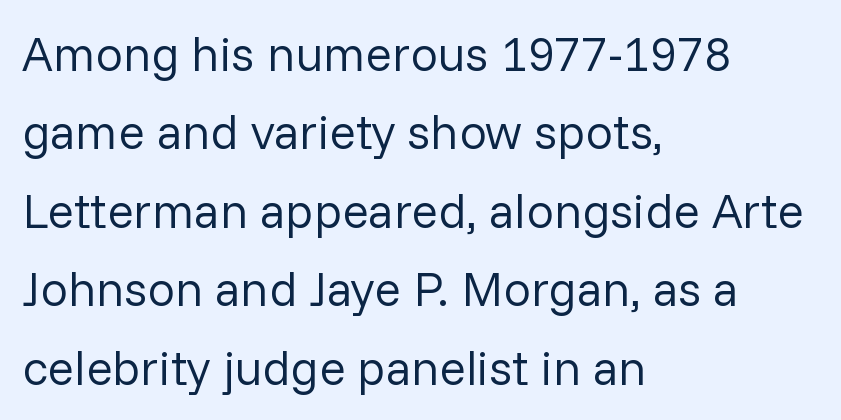
Looks like regular typesetting: each glyph gets only the width it needs. These lines are composed in type without serifs. Characters follow at the spacing the type designer built in. A quiet, ordinary-to-light weight characterises the typeface. Regular leading. Glance below the letters and you will spot only blank space.
